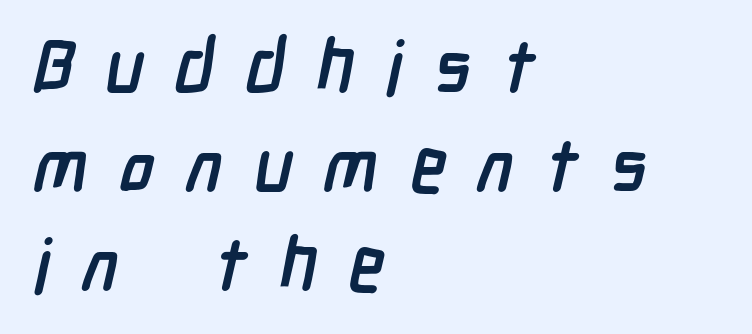
You could not count columns in this text — the font is proportionally spaced. Which margin do the lines hug? The left one — the right edge is uneven. Honestly, the row spacing looks completely unremarkable. The zone under the glyphs is completely vacant. Spacing between characters has been opened up far beyond the box default.
